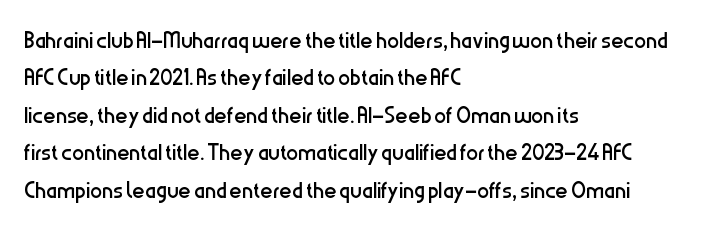
Q: Is the text bold? A: No.
Q: Is the text italic (slanted)? A: No, it is upright.
Q: Is the typeface a serif or a sans-serif typeface? A: Sans-serif.
Q: Is the text underlined? A: No.
Q: How is the paragraph aligned? A: Left-aligned.
Q: Is the spacing between letters normal or unusually wide? A: Normal.
Q: Is the spacing between lines tight, normal or loose? A: Normal.
Q: Width (condensed, normal, or wide)? A: Condensed.
Q: Stroke contrast? A: Low.
Q: x-height? A: Medium.
Q: Monospaced? A: No.
